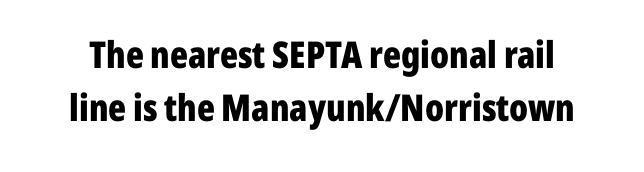
Q: Is the text bold? A: Yes.
Q: Is the text italic (slanted)? A: No, it is upright.
Q: Is the typeface a serif or a sans-serif typeface? A: Sans-serif.
Q: Is the text underlined? A: No.
Q: Is the spacing between letters normal or unusually wide? A: Normal.
Q: Is the spacing between lines tight, normal or loose? A: Normal.
Q: Width (condensed, normal, or wide)? A: Condensed.
Q: Stroke contrast? A: Low.
Q: x-height? A: Medium.
Q: Monospaced? A: No.
